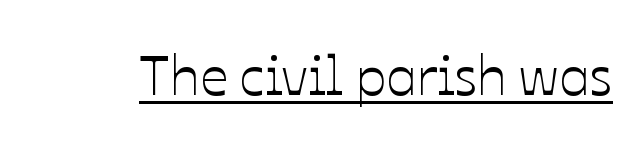
Q: Is the text italic (slanted)? A: No, it is upright.
Q: Is the text underlined? A: Yes.
Q: Is the spacing between letters normal or unusually wide? A: Normal.
Q: Width (condensed, normal, or wide)? A: Normal.
Q: Stroke contrast? A: Low.
Q: x-height? A: Medium.
Q: Monospaced? A: No.
